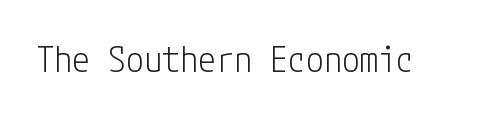
Characters remain perfectly vertical along every line. Look at the tracking — it's just the regular setting, nothing added. The letters carry no serifs — their stems end cleanly without finishing strokes. The typeface has the unassuming heft of standard copy or less. Has an underline been added? It has not.
